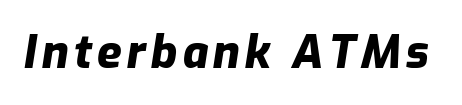
Would a proofreader flag this as italicized? Yes. Notice how thick the strokes are: this is what a full bold looks like. Here the designer chose a conventional face with non-uniform glyph widths. Underlining? Definitely not there.
